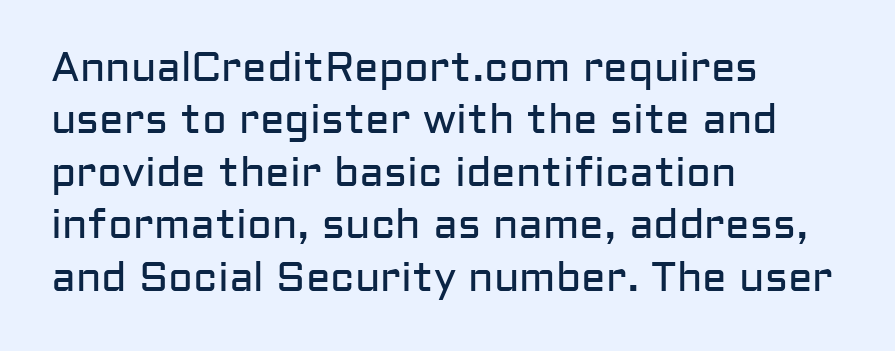
Q: Is the text bold? A: No.
Q: Is the text italic (slanted)? A: No, it is upright.
Q: Is the typeface a serif or a sans-serif typeface? A: Sans-serif.
Q: Is the text underlined? A: No.
Q: How is the paragraph aligned? A: Left-aligned.
Q: Is the spacing between letters normal or unusually wide? A: Normal.
Q: Is the spacing between lines tight, normal or loose? A: Normal.
Q: Width (condensed, normal, or wide)? A: Normal.
Q: Stroke contrast? A: Low.
Q: x-height? A: Medium.
Q: Monospaced? A: No.
